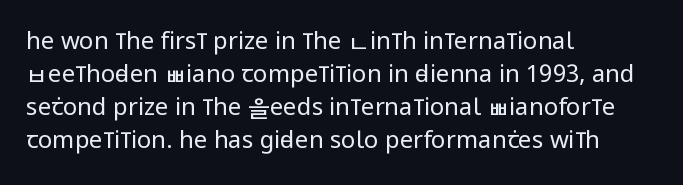
Q: Is the text bold? A: No.
Q: Is the text italic (slanted)? A: No, it is upright.
Q: Is the text underlined? A: No.
Q: How is the paragraph aligned? A: Left-aligned.
Q: Is the spacing between letters normal or unusually wide? A: Normal.
Q: Is the spacing between lines tight, normal or loose? A: Normal.
